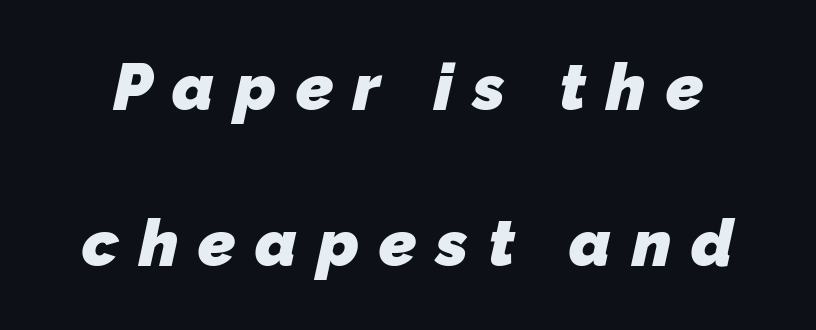
{"serif": "no", "bold": "yes", "weight": "heavy", "width": "normal", "stroke_contrast": "low", "x_height": "medium", "monospaced": "no", "underline": "no", "line_spacing": "loose", "line_spacing_ratio": 2.37, "letter_spacing": "wide", "letter_spacing_em": 0.3, "glyph_px": 66}
